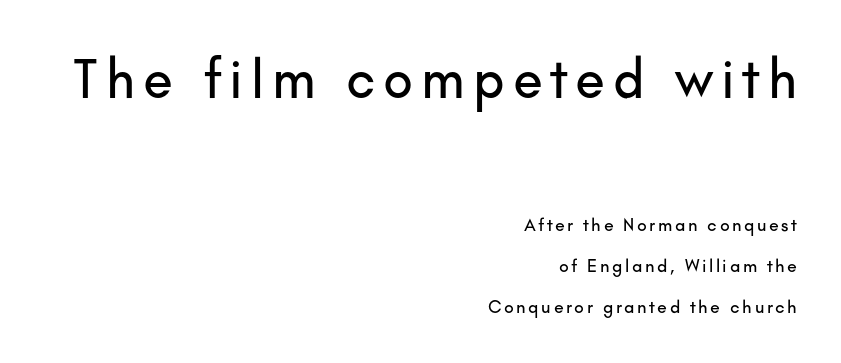
{"serif": "no", "italic": "no", "width": "normal", "stroke_contrast": "low", "x_height": "small", "monospaced": "no", "underline": "no", "align": "right", "line_spacing": "loose", "line_spacing_ratio": 2.28, "larger_block": "first", "size_ratio": 3.06, "glyph_px": 55}
